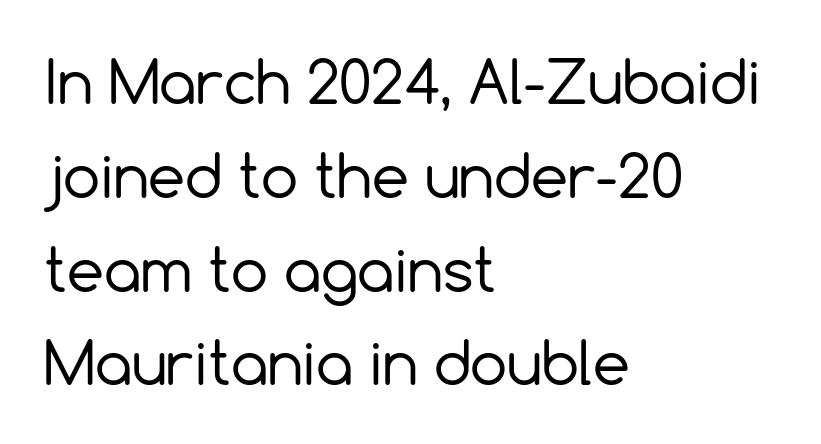
Q: Is the text bold? A: No.
Q: Is the text italic (slanted)? A: No, it is upright.
Q: Is the typeface a serif or a sans-serif typeface? A: Sans-serif.
Q: Is the text underlined? A: No.
Q: How is the paragraph aligned? A: Left-aligned.
Q: Is the spacing between letters normal or unusually wide? A: Normal.
Q: Is the spacing between lines tight, normal or loose? A: Normal.
Q: Width (condensed, normal, or wide)? A: Normal.
Q: x-height? A: Medium.
Q: Monospaced? A: No.
